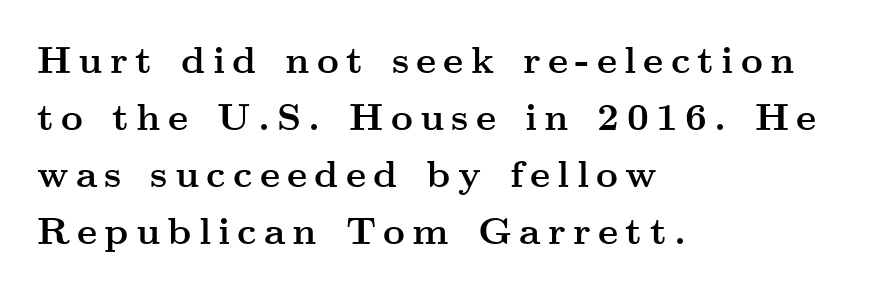
Q: Is the text bold? A: Yes.
Q: Is the text italic (slanted)? A: No, it is upright.
Q: Is the typeface a serif or a sans-serif typeface? A: Serif.
Q: Is the text underlined? A: No.
Q: How is the paragraph aligned? A: Left-aligned.
Q: Is the spacing between lines tight, normal or loose? A: Normal.
Q: Width (condensed, normal, or wide)? A: Wide.
Q: Stroke contrast? A: Medium.
Q: x-height? A: Small.
Q: Monospaced? A: No.
